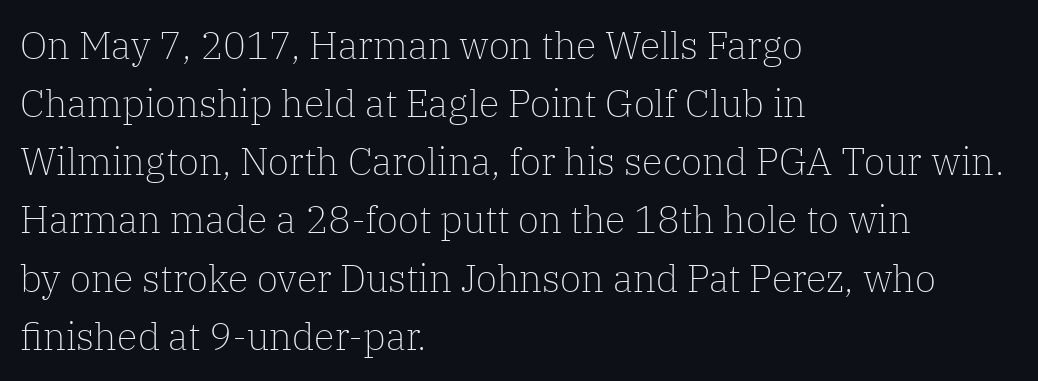
{"serif": "yes", "italic": "no", "bold": "no", "weight": "light", "width": "normal", "stroke_contrast": "low", "x_height": "medium", "monospaced": "no", "underline": "no", "align": "left", "line_spacing": "normal", "line_spacing_ratio": 1.53, "letter_spacing": "normal", "letter_spacing_em": 0.0, "glyph_px": 38}
